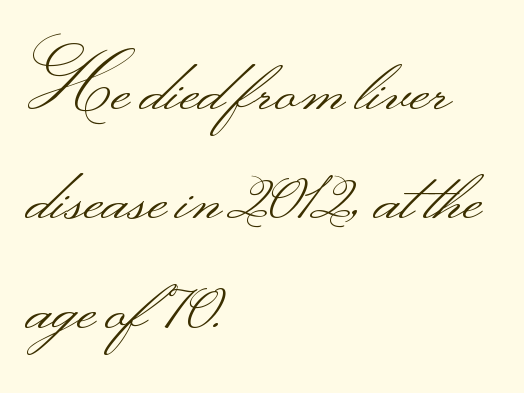
The image shows 75 px light, wide sans-serif type; set left-aligned, normal line spacing (1.46x), normal letter spacing, not underlined; medium stroke contrast.
